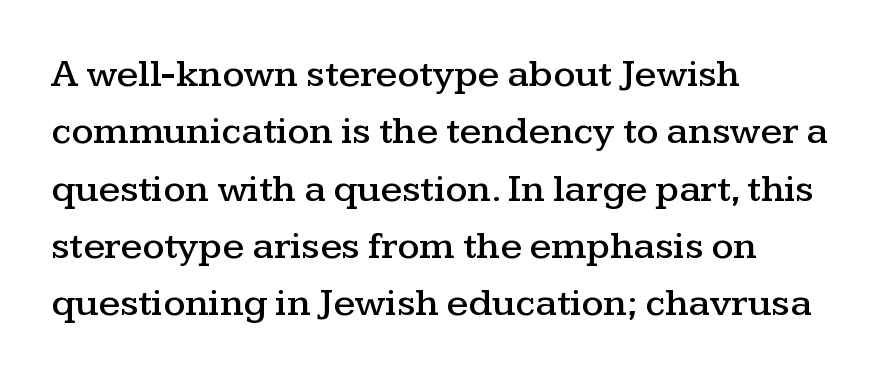
{"serif": "yes", "italic": "no", "width": "wide", "stroke_contrast": "medium", "x_height": "medium", "monospaced": "no", "underline": "no", "align": "left", "line_spacing": "normal", "line_spacing_ratio": 1.47, "letter_spacing": "normal", "letter_spacing_em": 0.0, "glyph_px": 39}
